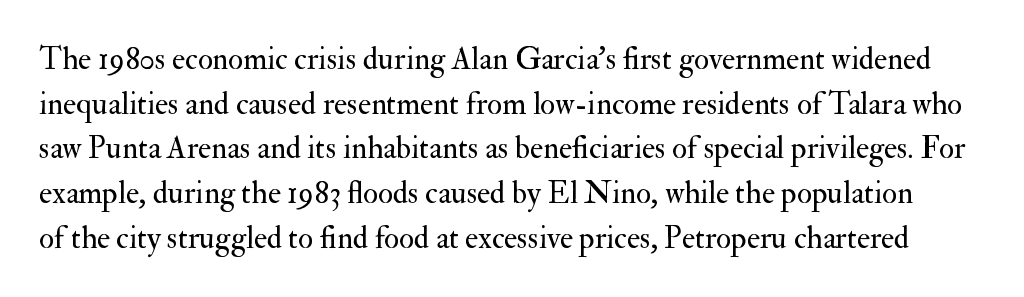
The image shows 31 px regular-weight serif type, upright; set normal line spacing (1.44x), normal letter spacing, not underlined; medium stroke contrast and a small x-height.
